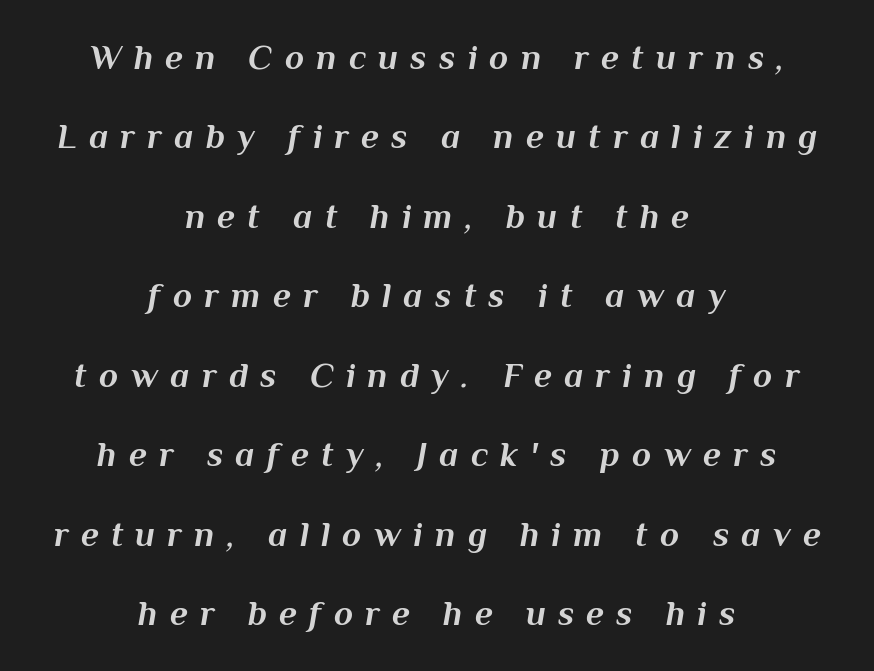
{"italic": "yes", "lean": "right", "slant_degrees": 10, "bold": "yes", "weight": "bold", "width": "normal", "stroke_contrast": "medium", "x_height": "medium", "monospaced": "no", "underline": "no", "align": "center", "line_spacing": "loose", "line_spacing_ratio": 2.27, "letter_spacing": "wide", "letter_spacing_em": 0.35, "glyph_px": 35}
